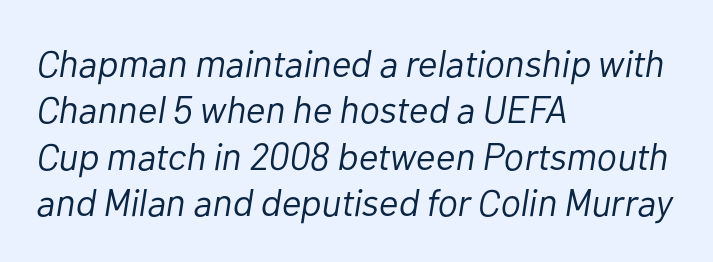
Q: Is the text bold? A: No.
Q: Is the text italic (slanted)? A: Yes, it leans right by about 10 degrees.
Q: Is the text underlined? A: No.
Q: How is the paragraph aligned? A: Left-aligned.
Q: Is the spacing between letters normal or unusually wide? A: Normal.
Q: Width (condensed, normal, or wide)? A: Normal.
Q: Stroke contrast? A: Low.
Q: x-height? A: Medium.
Q: Monospaced? A: No.
